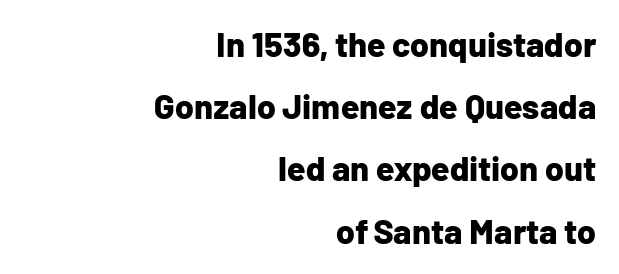
A flush-right, rag-left setting is used for this passage. Each letter keeps its own natural width here, so spacing adapts to shape. Nobody drew a line under any word here. The rendering uses a bold face; every stroke is thick and dark.
